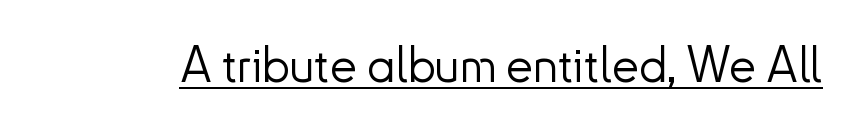
The image shows 49 px light sans-serif type, upright; set normal letter spacing, underlined; low stroke contrast and a small x-height.
